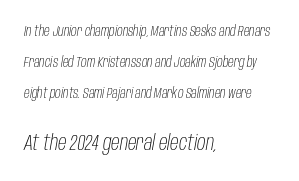
Q: Is the text bold? A: No.
Q: Is the text italic (slanted)? A: Yes, it leans right by about 10 degrees.
Q: Is the text underlined? A: No.
Q: How is the paragraph aligned? A: Left-aligned.
Q: Is the spacing between letters normal or unusually wide? A: Normal.
Q: Is the spacing between lines tight, normal or loose? A: Loose.
Q: Which block of text is set in a larger size, the first (top) or the second (bottom)? A: The second (bottom) one.
